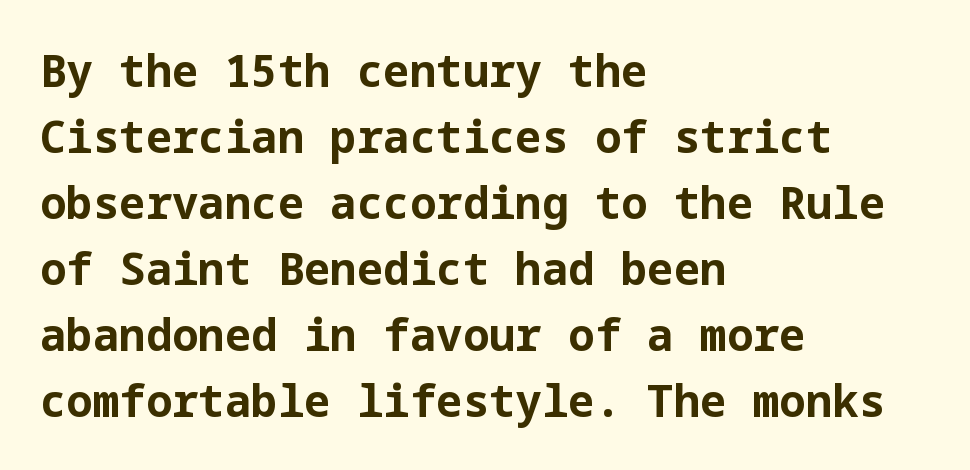
The image shows 44 px bold sans-serif type, upright; set left-aligned, normal line spacing (1.5x), normal letter spacing, not underlined; low stroke contrast and a medium x-height.
